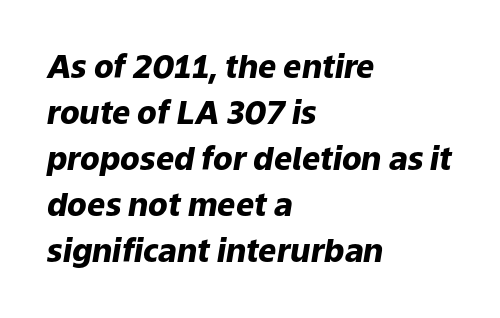
{"italic": "yes", "lean": "right", "slant_degrees": 9, "bold": "yes", "weight": "heavy", "width": "normal", "stroke_contrast": "low", "x_height": "medium", "monospaced": "no", "underline": "no", "align": "left", "line_spacing": "normal", "line_spacing_ratio": 1.44, "letter_spacing": "normal", "letter_spacing_em": 0.0, "glyph_px": 32}
